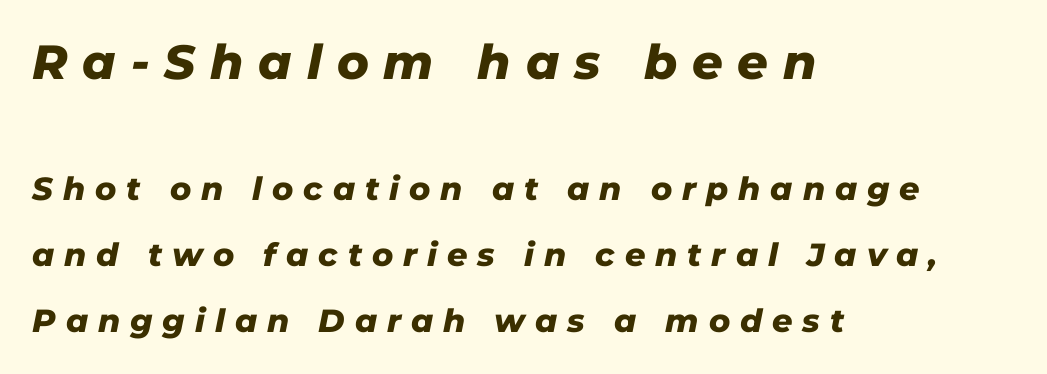
Q: Is the text bold? A: Yes.
Q: Is the text italic (slanted)? A: Yes, it leans right by about 11 degrees.
Q: Is the text underlined? A: No.
Q: How is the paragraph aligned? A: Left-aligned.
Q: Is the spacing between letters normal or unusually wide? A: Unusually wide.
Q: Is the spacing between lines tight, normal or loose? A: Loose.
Q: Which block of text is set in a larger size, the first (top) or the second (bottom)? A: The first (top) one.
Q: Width (condensed, normal, or wide)? A: Normal.
Q: Stroke contrast? A: Low.
Q: x-height? A: Medium.
Q: Monospaced? A: No.
